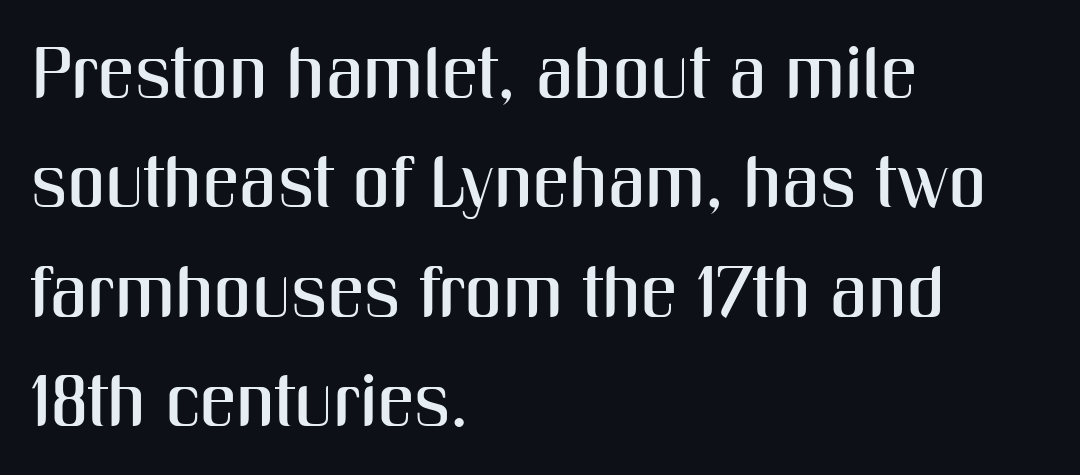
The image shows 73 px condensed sans-serif type, upright; set left-aligned, normal line spacing (1.5x), normal letter spacing, not underlined; medium stroke contrast and a medium x-height.
